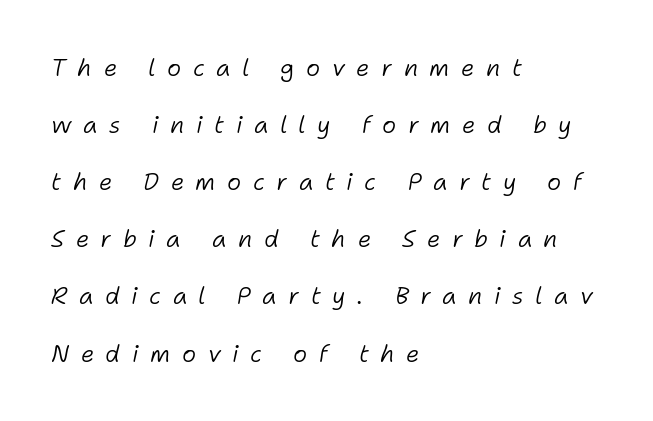
The image shows 24 px text type, italic (leaning right); set left-aligned, loose line spacing (2.38x), unusually wide letter spacing (+0.48 em), not underlined.
